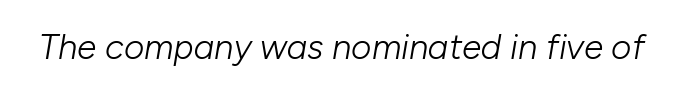
{"italic": "yes", "lean": "right", "slant_degrees": 10, "bold": "no", "weight": "light", "width": "normal", "stroke_contrast": "low", "x_height": "medium", "monospaced": "no", "underline": "no", "letter_spacing": "normal", "letter_spacing_em": 0.0, "glyph_px": 35}
